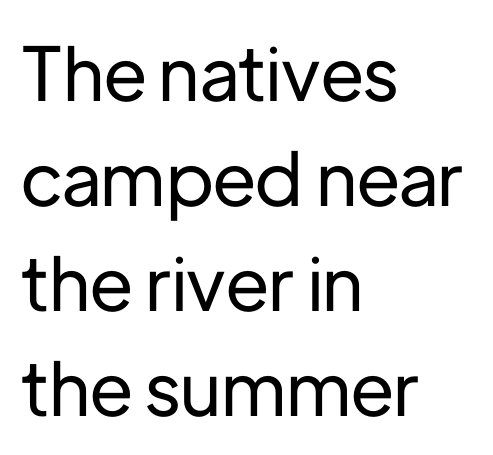
Note: no serifs on the glyphs. The letters stand upright; this is a roman face. In terms of letterspacing, this is plain default setting. Leftover space on each line is placed entirely after the last word. No word sits above an underline.
